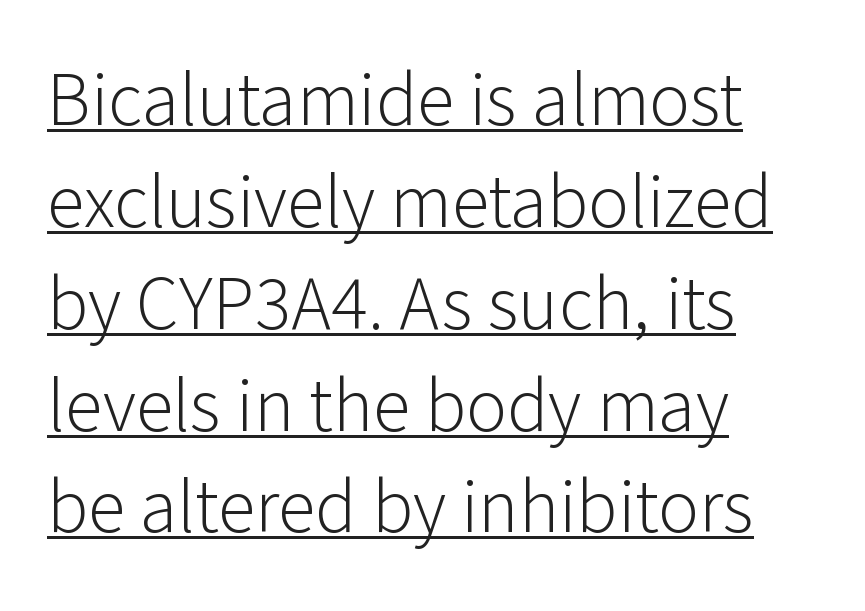
Teacher's note: observe the even left margin — that is flush-left alignment. Evenly set lines give the paragraph a standard silhouette. Think of a printed novel: that variable character pitch is what you see here. The passage shown has conventional tracking throughout. Weight class: somewhere from thin through regular.
